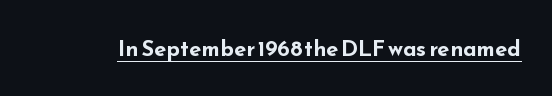
Q: Is the text bold? A: Yes.
Q: Is the text italic (slanted)? A: No, it is upright.
Q: Is the text underlined? A: Yes.
Q: Is the spacing between letters normal or unusually wide? A: Normal.
